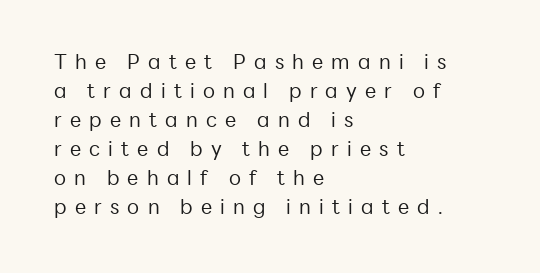
Q: Is the text bold? A: No.
Q: Is the text italic (slanted)? A: No, it is upright.
Q: Is the text underlined? A: No.
Q: How is the paragraph aligned? A: Left-aligned.
Q: Is the spacing between letters normal or unusually wide? A: Unusually wide.
Q: Is the spacing between lines tight, normal or loose? A: Normal.
